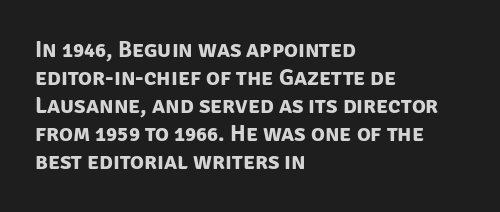
Q: Is the text bold? A: Yes.
Q: Is the text underlined? A: No.
Q: How is the paragraph aligned? A: Left-aligned.
Q: Is the spacing between letters normal or unusually wide? A: Normal.
